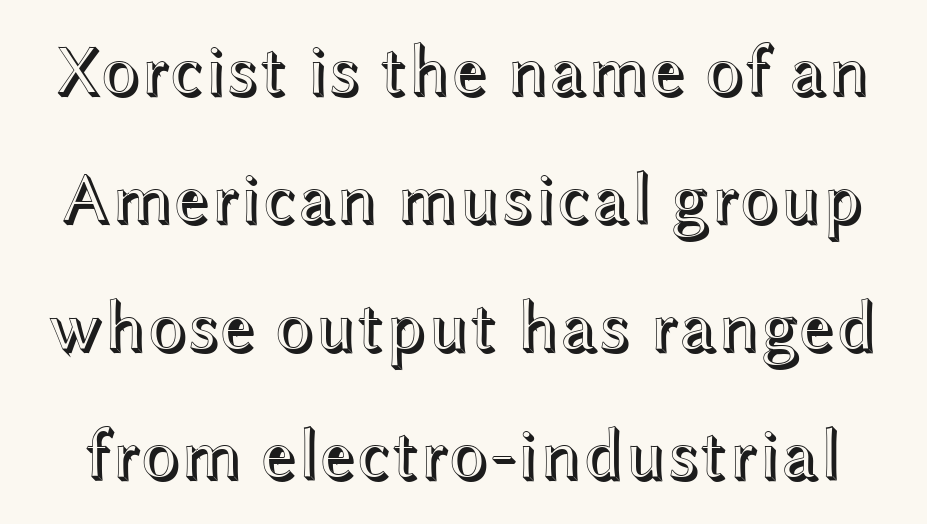
Q: Is the text italic (slanted)? A: No, it is upright.
Q: Is the text underlined? A: No.
Q: Is the spacing between letters normal or unusually wide? A: Normal.
Q: Width (condensed, normal, or wide)? A: Wide.
Q: x-height? A: Medium.
Q: Monospaced? A: No.
